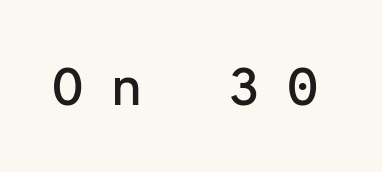
The horizontal fit of the characters is loose and conspicuously gappy. A sans-serif font was chosen for this passage. Letters rest on an invisible, unmarked baseline. Spacing verdict: monospaced, one width for all characters. Notice how the stems are strictly vertical — no italics here.
